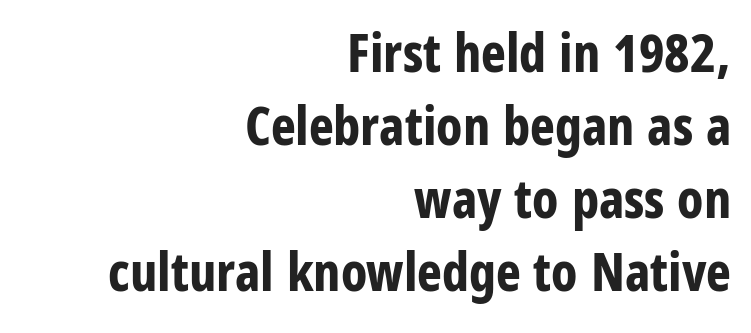
{"serif": "no", "italic": "no", "bold": "yes", "weight": "bold", "width": "condensed", "stroke_contrast": "low", "x_height": "large", "monospaced": "no", "underline": "no", "align": "right", "line_spacing": "normal", "line_spacing_ratio": 1.38, "letter_spacing": "normal", "letter_spacing_em": 0.0, "glyph_px": 53}
